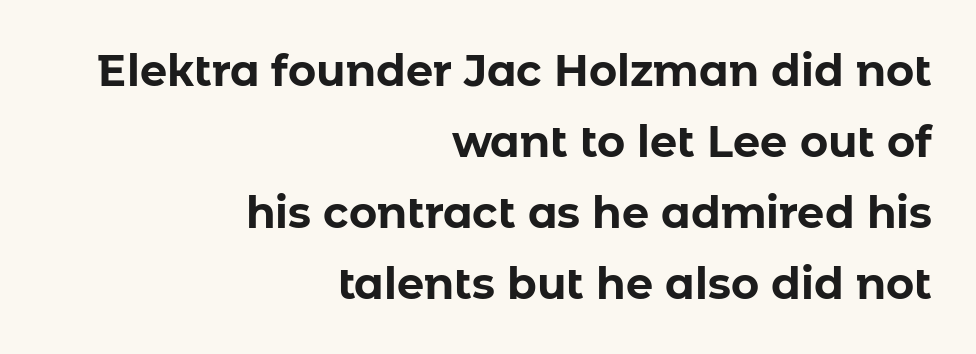
Q: Is the text bold? A: Yes.
Q: Is the text italic (slanted)? A: No, it is upright.
Q: Is the typeface a serif or a sans-serif typeface? A: Sans-serif.
Q: Is the text underlined? A: No.
Q: How is the paragraph aligned? A: Right-aligned.
Q: Is the spacing between letters normal or unusually wide? A: Normal.
Q: Is the spacing between lines tight, normal or loose? A: Normal.
Q: Width (condensed, normal, or wide)? A: Normal.
Q: Stroke contrast? A: Low.
Q: x-height? A: Medium.
Q: Monospaced? A: No.
